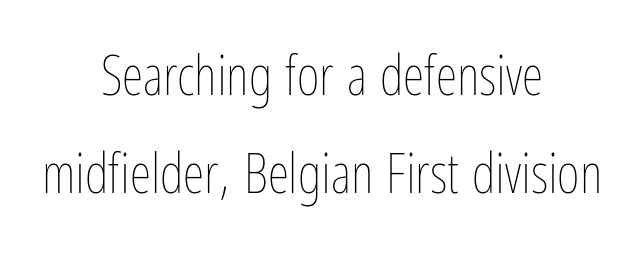
Is there any slant? The stems are plumb. Bold? No — there's no thickening of the strokes. Has an underline been added? It has not. Here the designer chose a conventional face with non-uniform glyph widths. Letter spacing: default.
